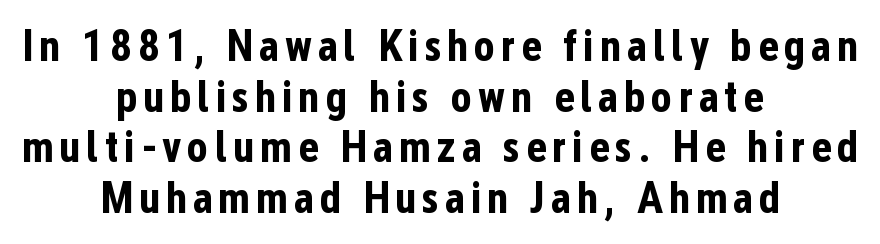
The image shows 44 px bold, condensed sans-serif type, upright; set centered, tight line spacing (1.15x), not underlined; low stroke contrast and a medium x-height.
